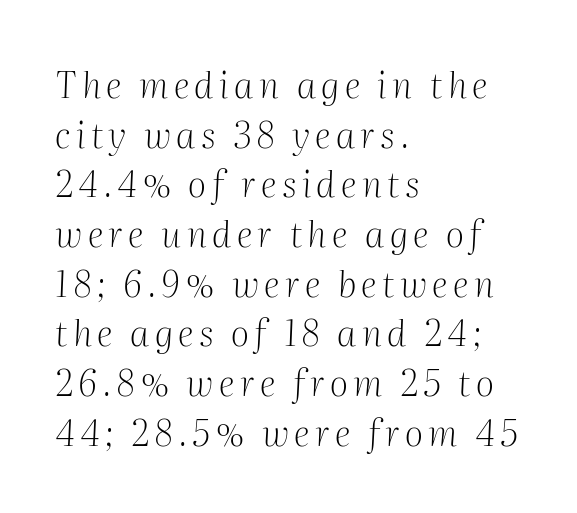
Notice how the passage keeps a crisp vertical edge on the left only. Weight: in the light-to-regular range. Compared with ordinary roman type, these characters are visibly tilted. Character widths vary here, with narrow letters taking less room than wide ones.
